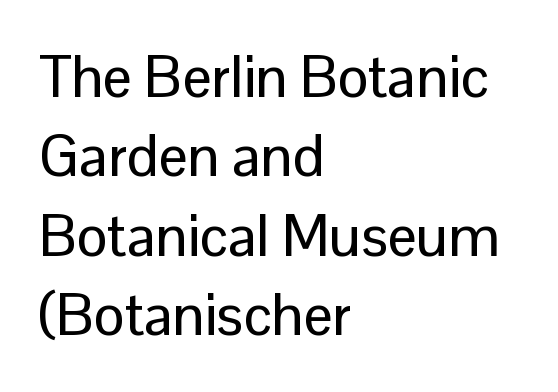
Q: Is the text italic (slanted)? A: No, it is upright.
Q: Is the typeface a serif or a sans-serif typeface? A: Sans-serif.
Q: Is the text underlined? A: No.
Q: How is the paragraph aligned? A: Left-aligned.
Q: Is the spacing between letters normal or unusually wide? A: Normal.
Q: Is the spacing between lines tight, normal or loose? A: Normal.
Q: Width (condensed, normal, or wide)? A: Normal.
Q: Stroke contrast? A: Low.
Q: x-height? A: Medium.
Q: Monospaced? A: No.
